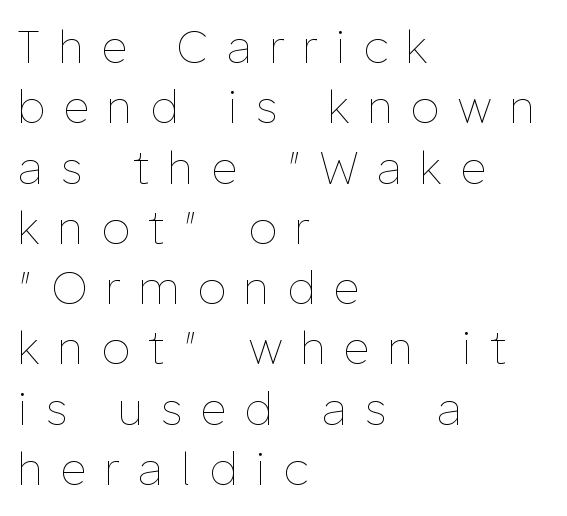
The letterforms stand isolated, each surrounded by extra space. You could not count columns in this text — the font is proportionally spaced. This rendering features lettering with no underline. Style check: upright. The passage shown is not bold in any degree. Successive baselines arrive at the customary interval.
